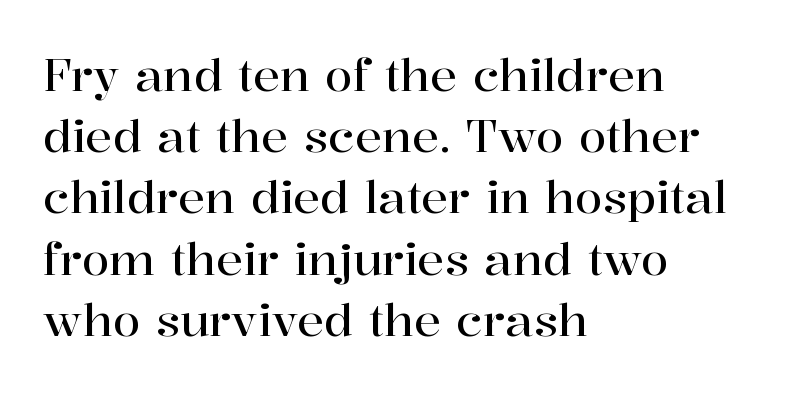
{"serif": "yes", "italic": "no", "width": "normal", "stroke_contrast": "high", "x_height": "medium", "monospaced": "no", "underline": "no", "align": "left", "line_spacing": "normal", "line_spacing_ratio": 1.36, "letter_spacing": "normal", "letter_spacing_em": 0.0, "glyph_px": 45}
